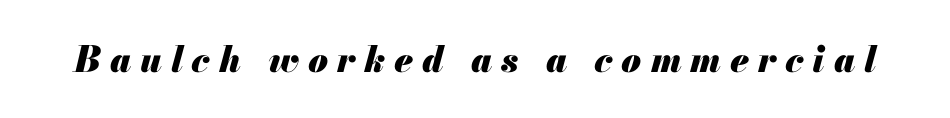
Q: Is the text bold? A: Yes.
Q: Is the text italic (slanted)? A: Yes, it leans right by about 13 degrees.
Q: Is the text underlined? A: No.
Q: Is the spacing between letters normal or unusually wide? A: Unusually wide.
Q: Width (condensed, normal, or wide)? A: Normal.
Q: Stroke contrast? A: Medium.
Q: x-height? A: Small.
Q: Monospaced? A: No.
